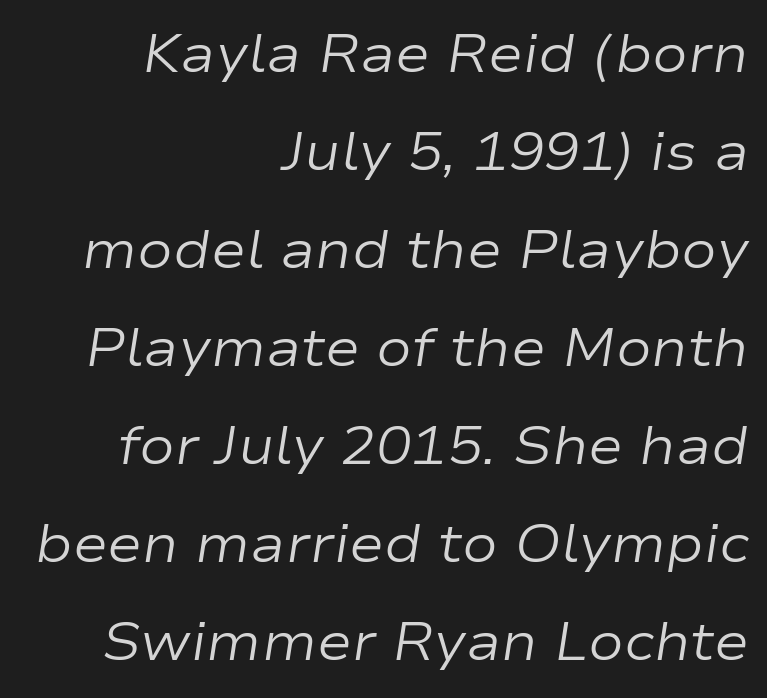
{"italic": "yes", "lean": "right", "slant_degrees": 9, "bold": "no", "weight": "regular", "width": "wide", "stroke_contrast": "low", "x_height": "medium", "monospaced": "no", "underline": "no", "align": "right", "line_spacing_ratio": 1.85, "letter_spacing": "normal", "letter_spacing_em": 0.0, "glyph_px": 53}
